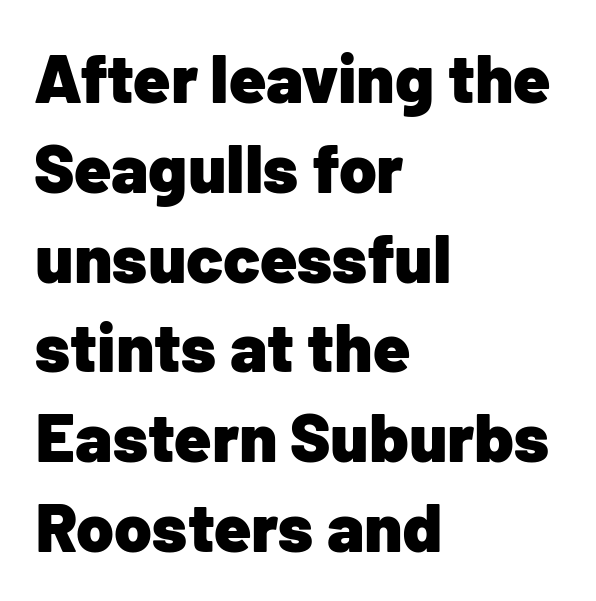
A typesetter would call this proportional, since set widths differ per character. This block has exactly the height ordinary leading produces. Ascenders rise straight up at ninety degrees. The glyphs are unaccompanied by any horizontal stroke below them. The face used here has the dense, thick strokes of a bold. The rendering keeps characters at their native spacing.
